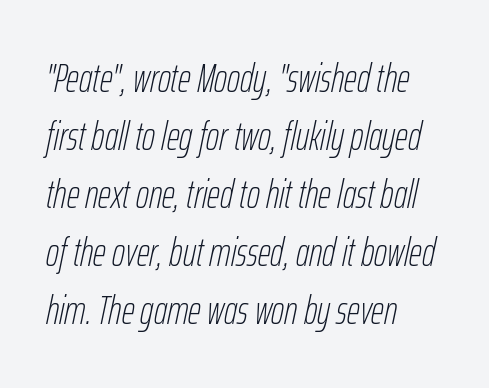
The image shows 40 px thin, condensed type, italic (leaning right); set left-aligned, normal line spacing (1.45x), normal letter spacing, not underlined; low stroke contrast and a medium x-height.
